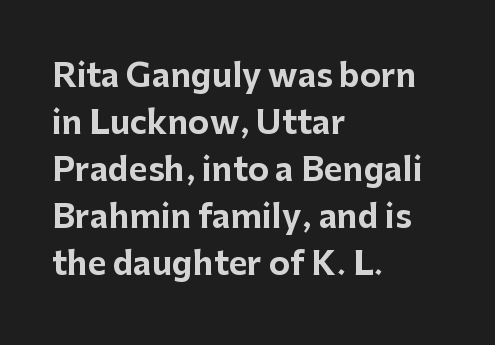
Q: Is the text bold? A: Yes.
Q: Is the text italic (slanted)? A: No, it is upright.
Q: Is the typeface a serif or a sans-serif typeface? A: Sans-serif.
Q: Is the text underlined? A: No.
Q: How is the paragraph aligned? A: Left-aligned.
Q: Is the spacing between letters normal or unusually wide? A: Normal.
Q: Is the spacing between lines tight, normal or loose? A: Normal.
Q: Width (condensed, normal, or wide)? A: Normal.
Q: Stroke contrast? A: Low.
Q: x-height? A: Medium.
Q: Monospaced? A: No.
